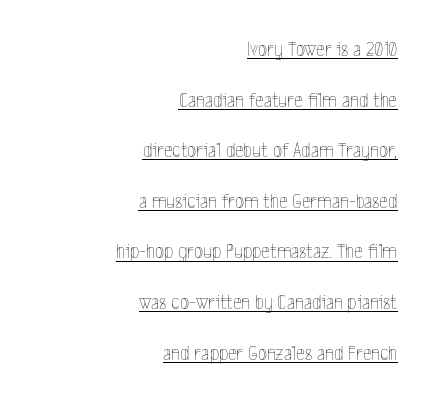
The image shows 21 px text type, upright; set right-aligned, loose line spacing (2.41x), normal letter spacing, underlined.
